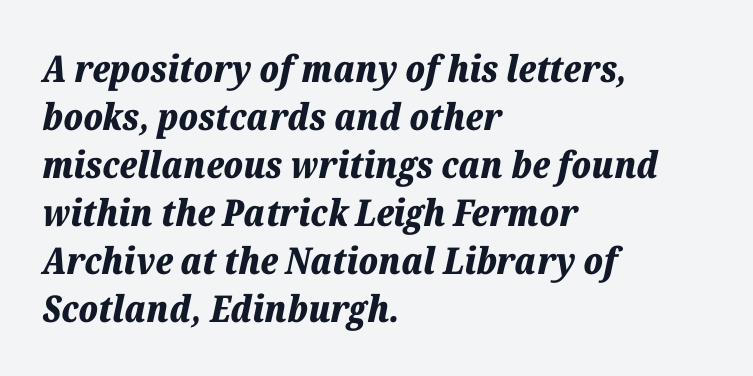
Italic? Definitely — the glyphs are oblique. The paragraph has a hard left edge and a soft right edge. The passage shown is typed in a proportional face where columns would drift. The passage shown is not underscored anywhere.
